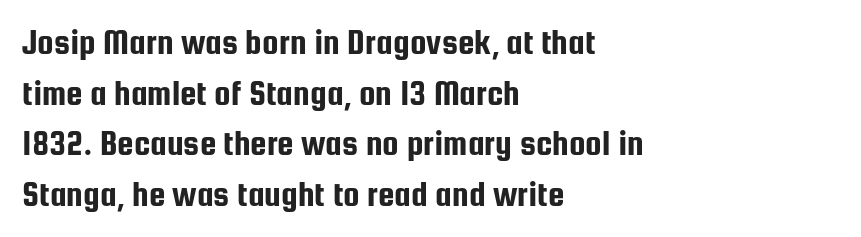
{"serif": "no", "italic": "no", "width": "condensed", "stroke_contrast": "low", "x_height": "medium", "monospaced": "no", "underline": "no", "align": "left", "line_spacing": "normal", "line_spacing_ratio": 1.37, "letter_spacing": "normal", "letter_spacing_em": 0.0, "glyph_px": 37}
